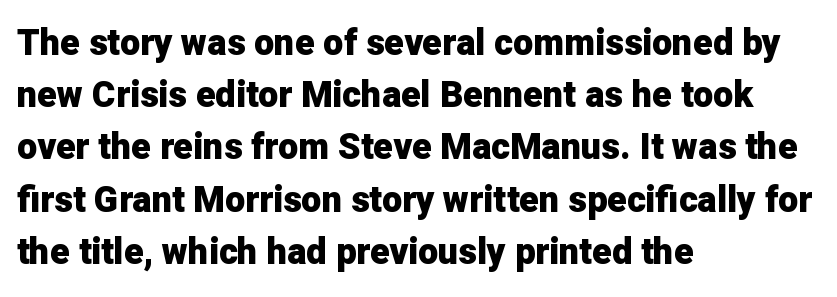
The paragraph shown leans on its left margin. The gaps between neighbouring characters are ordinary and unremarkable. Note the varied advance widths — an 'i' is clearly narrower than an 'm'. One glance says typical: line gaps are just what's usual. The area under the type is left untouched.
